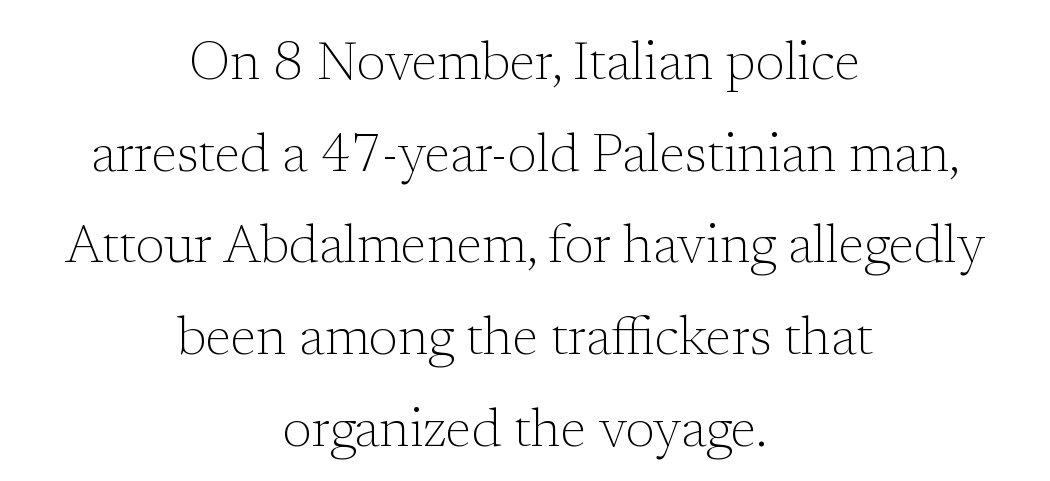
The image shows 53 px light serif type, upright; set centered, line spacing 1.73x, normal letter spacing, not underlined; low stroke contrast and a medium x-height.
